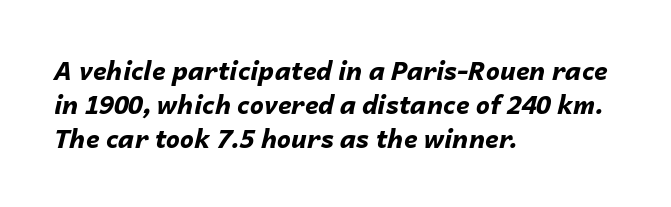
Short note: letters normally spaced. Honestly, there is no underline to notice here at all. Caption: multi-line text, flush left, ragged right. Summary of vertical rhythm: regular, with standard interline spacing.
